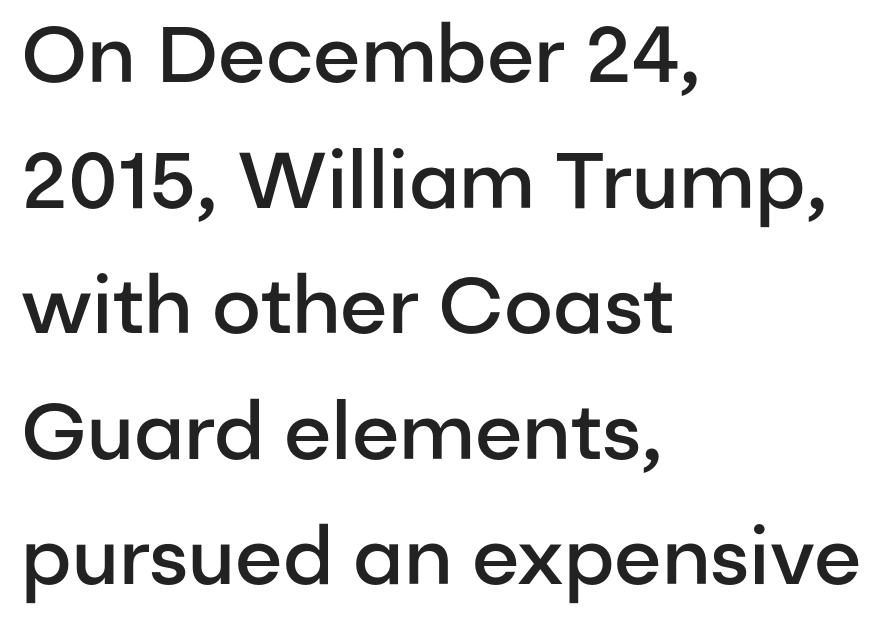
The image shows 79 px semibold sans-serif type, upright; set left-aligned, normal line spacing (1.59x), normal letter spacing, not underlined; low stroke contrast and a medium x-height.
